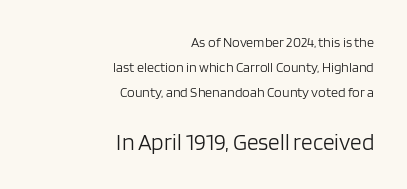
Q: Is the text bold? A: No.
Q: Is the text italic (slanted)? A: No, it is upright.
Q: Is the text underlined? A: No.
Q: How is the paragraph aligned? A: Right-aligned.
Q: Is the spacing between letters normal or unusually wide? A: Normal.
Q: Which block of text is set in a larger size, the first (top) or the second (bottom)? A: The second (bottom) one.
